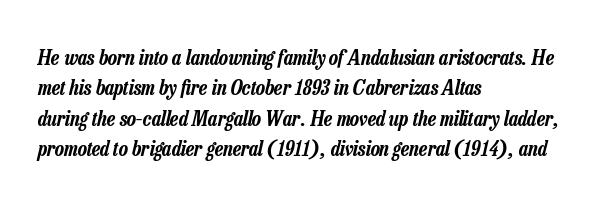
Style check: oblique. Each row of text sits above clean, open space. Look at the tracking — it's just the regular setting, nothing added. The typesetter chose a ragged-right arrangement here. This sample keeps an unexceptional amount of space between lines.
